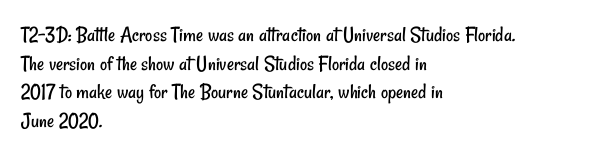
The image shows 22 px text type; set left-aligned, normal line spacing (1.3x), normal letter spacing, not underlined.
